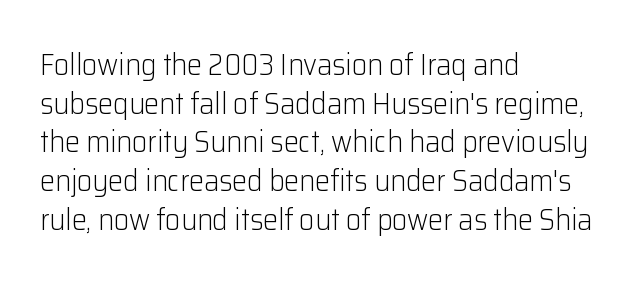
{"serif": "no", "italic": "no", "bold": "no", "weight": "light", "width": "normal", "stroke_contrast": "low", "x_height": "medium", "monospaced": "no", "underline": "no", "align": "left", "line_spacing": "normal", "line_spacing_ratio": 1.29, "letter_spacing": "normal", "letter_spacing_em": 0.0, "glyph_px": 30}
